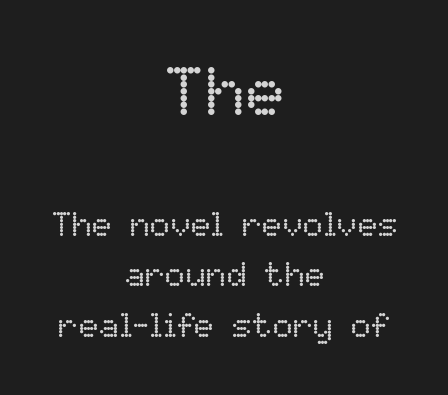
Q: Is the text bold? A: No.
Q: Is the text italic (slanted)? A: No, it is upright.
Q: Is the text underlined? A: No.
Q: How is the paragraph aligned? A: Centered.
Q: Is the spacing between letters normal or unusually wide? A: Normal.
Q: Is the spacing between lines tight, normal or loose? A: Normal.
Q: Which block of text is set in a larger size, the first (top) or the second (bottom)? A: The first (top) one.
Q: Width (condensed, normal, or wide)? A: Normal.
Q: Stroke contrast? A: Low.
Q: x-height? A: Medium.
Q: Monospaced? A: No.
